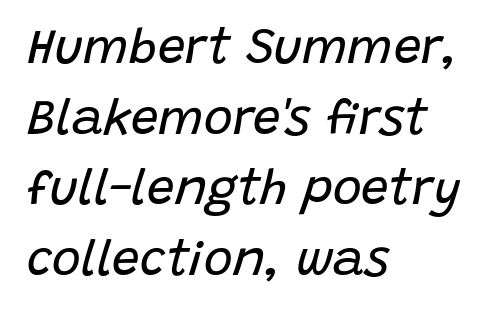
Any mark beneath the type? The region is blank. Each stroke keeps to a modest, everyday thickness or less. Teacher's note: observe the even left margin — that is flush-left alignment. Looks like regular typesetting: each glyph gets only the width it needs. Baseline-to-baseline distance is the conventional proportion of letter height. Notice how the stems are inclined rather than vertical — that's the hallmark of italics.
